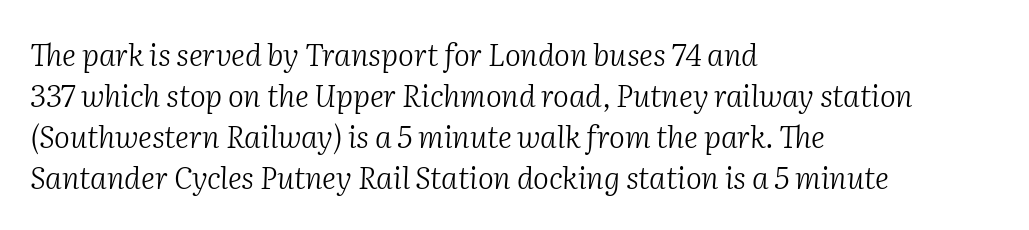
{"serif": "yes", "italic": "yes", "lean": "right", "slant_degrees": 2, "bold": "no", "weight": "light", "width": "normal", "stroke_contrast": "medium", "x_height": "medium", "monospaced": "no", "underline": "no", "align": "left", "line_spacing": "normal", "line_spacing_ratio": 1.37, "letter_spacing": "normal", "letter_spacing_em": 0.0, "glyph_px": 30}
